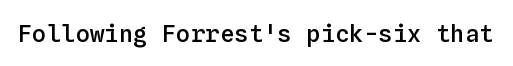
{"italic": "no", "bold": "semi", "underline": "no", "letter_spacing": "normal", "letter_spacing_em": 0.0, "glyph_px": 24}
